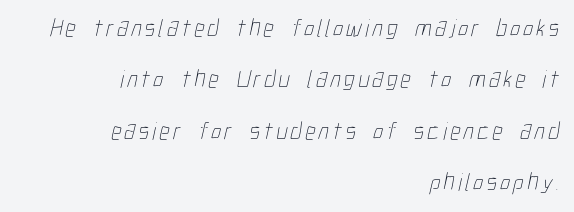
{"bold": "no", "underline": "no", "align": "right", "line_spacing": "loose", "line_spacing_ratio": 2.06, "glyph_px": 25}
